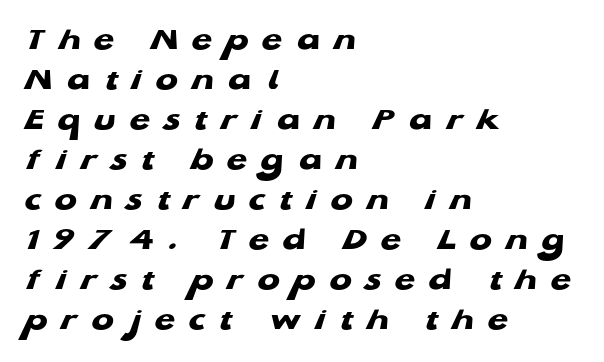
{"serif": "no", "bold": "yes", "weight": "heavy", "width": "wide", "stroke_contrast": "low", "x_height": "medium", "monospaced": "no", "underline": "no", "align": "left", "line_spacing_ratio": 1.21, "letter_spacing": "wide", "letter_spacing_em": 0.42, "glyph_px": 33}
